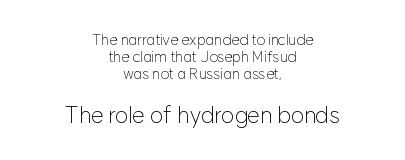
The image shows 23 px text type, upright; set centered, tight line spacing (1.15x), normal letter spacing, not underlined; the second (bottom) block is 1.53x larger.
